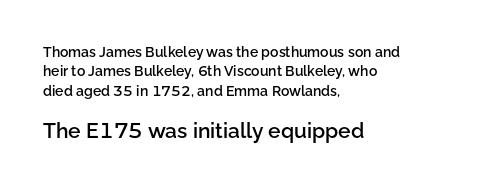
No word sits above an underline. Reading down the column, the eye jumps a familiar distance to each next line. This is roman type, the default non-slanted kind. Typeset ragged right — the left edge is the straight one. These lines keep a tight, regular rhythm from letter to letter. These words are printed semibold, heavier than regular yet not bold.
